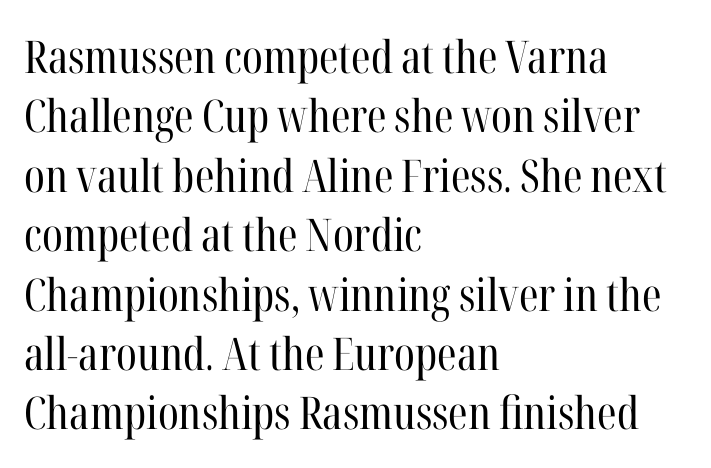
Q: Is the text bold? A: No.
Q: Is the text italic (slanted)? A: No, it is upright.
Q: Is the typeface a serif or a sans-serif typeface? A: Serif.
Q: Is the text underlined? A: No.
Q: How is the paragraph aligned? A: Left-aligned.
Q: Is the spacing between letters normal or unusually wide? A: Normal.
Q: Is the spacing between lines tight, normal or loose? A: Normal.
Q: Width (condensed, normal, or wide)? A: Condensed.
Q: Stroke contrast? A: High.
Q: x-height? A: Medium.
Q: Monospaced? A: No.
